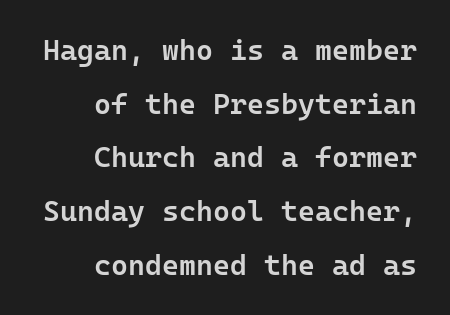
Looks like terminal output: every glyph gets an equal slot. The lettering stays uniformly vertical, giving the passage a roman look. Any mark beneath the type? The region is blank. The rag falls on the left side of this text block. The sample has been set in demibold, a notch under bold.
